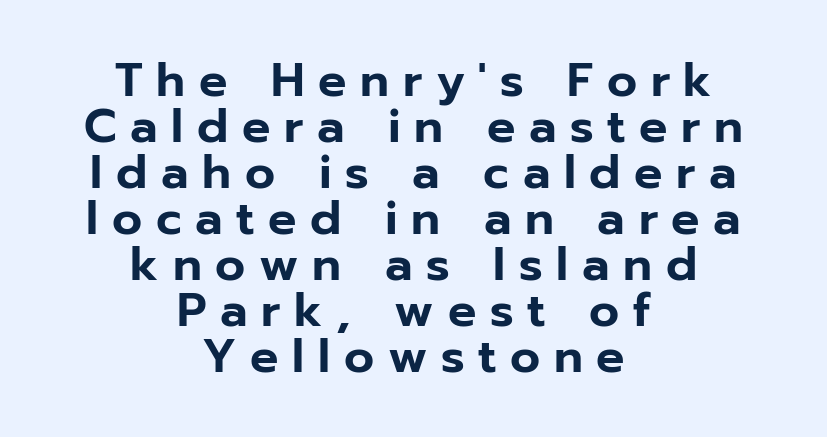
Tracking value appears strongly positive — letters spread wide. Here the designer chose a conventional face with non-uniform glyph widths. You can tell from the bare stems that sans-serif type was used. This is roman type, the default non-slanted kind. Students, observe: this is what under-led, compact text looks like. The whitespace from short lines is split evenly between both sides.
